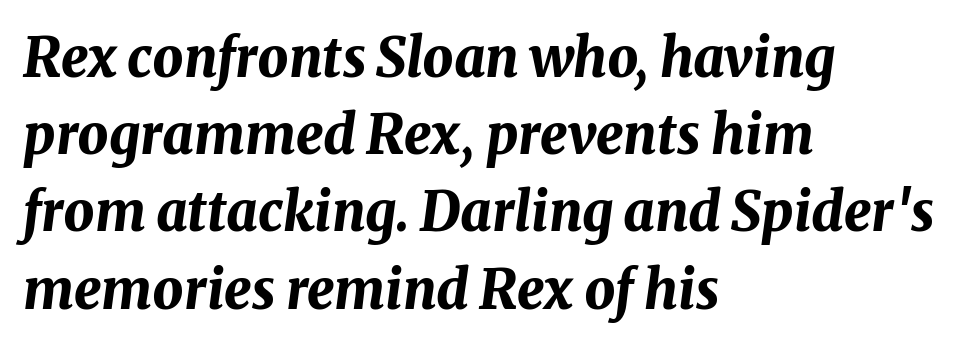
Compared with a centered layout, this one pins lines to the left instead. The face used here is proportionally spaced, like ordinary book or web type. Honestly, the letter spacing is just normal — you wouldn't notice it. Every character sits at an angle, as italics do.
